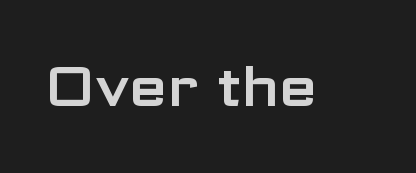
Q: Is the text italic (slanted)? A: No, it is upright.
Q: Is the typeface a serif or a sans-serif typeface? A: Sans-serif.
Q: Is the text underlined? A: No.
Q: Is the spacing between letters normal or unusually wide? A: Normal.
Q: Width (condensed, normal, or wide)? A: Wide.
Q: Stroke contrast? A: Low.
Q: x-height? A: Medium.
Q: Monospaced? A: No.
